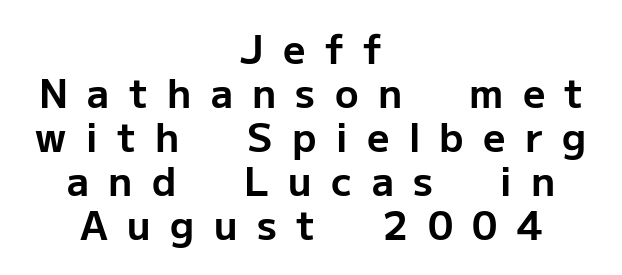
The image shows 39 px bold sans-serif type, upright; set centered, tight line spacing (1.13x), unusually wide letter spacing (+0.5 em), not underlined; low stroke contrast and a medium x-height.
